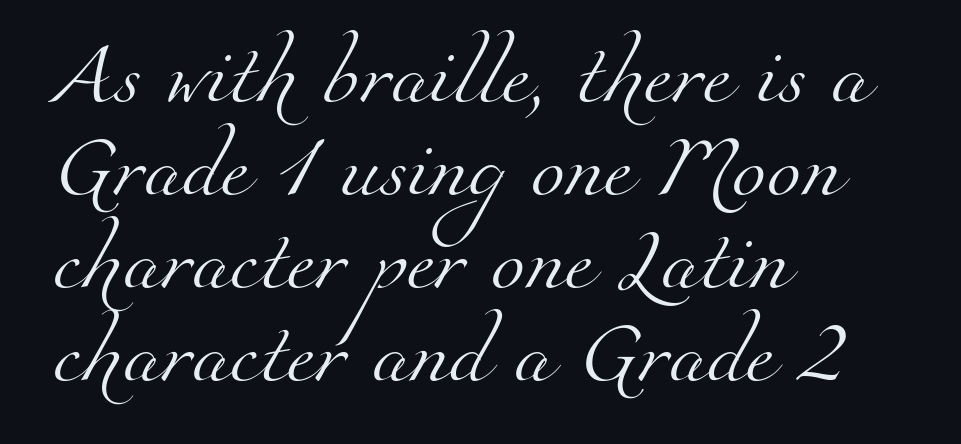
The image shows 62 px light serif type; set left-aligned, normal line spacing (1.5x), normal letter spacing, not underlined; medium stroke contrast and a small x-height.
